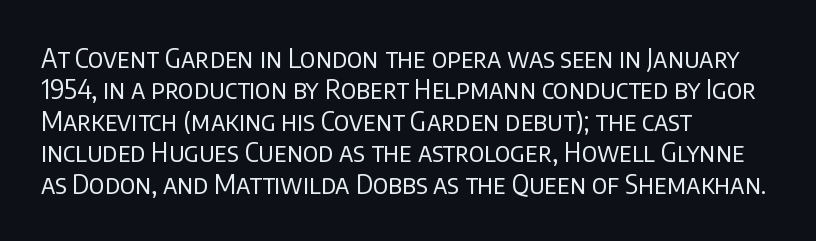
The image shows 26 px text type, upright; set left-aligned, line spacing 1.21x, normal letter spacing, not underlined.
